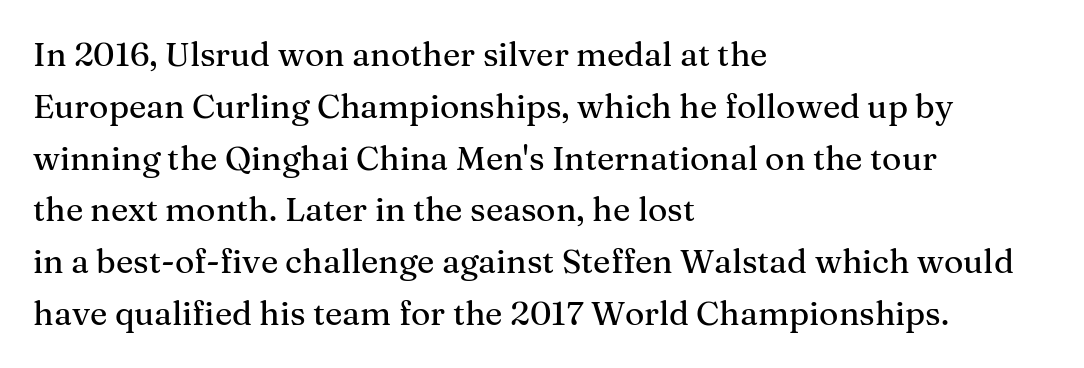
The lettering stays uniformly vertical, giving the passage a roman look. Successive baselines arrive at the customary interval. The compositor pushed each line to the left boundary. Rule under the text: the space is simply empty. Honestly, the letter spacing is just normal — you wouldn't notice it. The font family rendered here belongs to the serif group.
